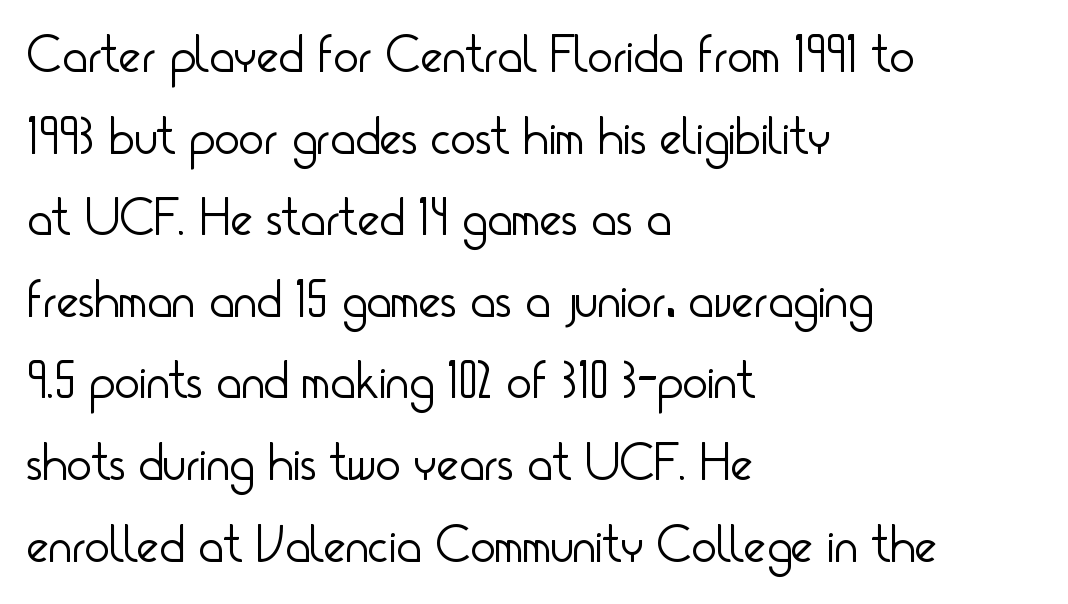
Q: Is the text bold? A: No.
Q: Is the text italic (slanted)? A: No, it is upright.
Q: Is the typeface a serif or a sans-serif typeface? A: Sans-serif.
Q: Is the text underlined? A: No.
Q: How is the paragraph aligned? A: Left-aligned.
Q: Is the spacing between letters normal or unusually wide? A: Normal.
Q: Is the spacing between lines tight, normal or loose? A: Normal.
Q: Width (condensed, normal, or wide)? A: Condensed.
Q: Stroke contrast? A: Low.
Q: x-height? A: Small.
Q: Monospaced? A: No.
